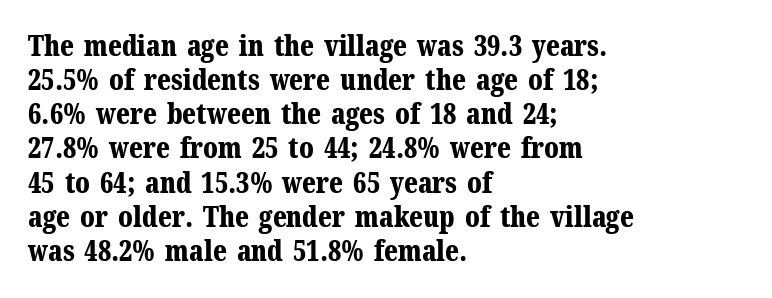
{"serif": "yes", "italic": "no", "bold": "yes", "weight": "bold", "width": "normal", "stroke_contrast": "medium", "x_height": "medium", "monospaced": "no", "underline": "no", "align": "left", "line_spacing_ratio": 1.22, "letter_spacing": "normal", "letter_spacing_em": 0.0, "glyph_px": 28}
